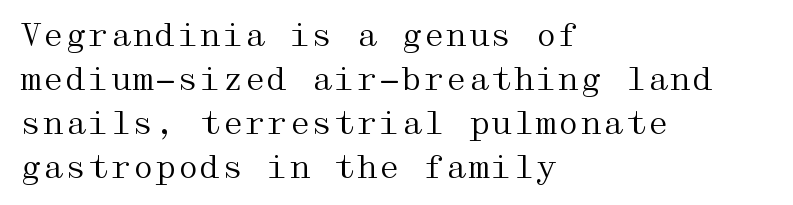
The image shows 32 px regular-weight, wide serif type, upright; set left-aligned, normal line spacing (1.37x), normal letter spacing, not underlined; medium stroke contrast and a medium x-height.
